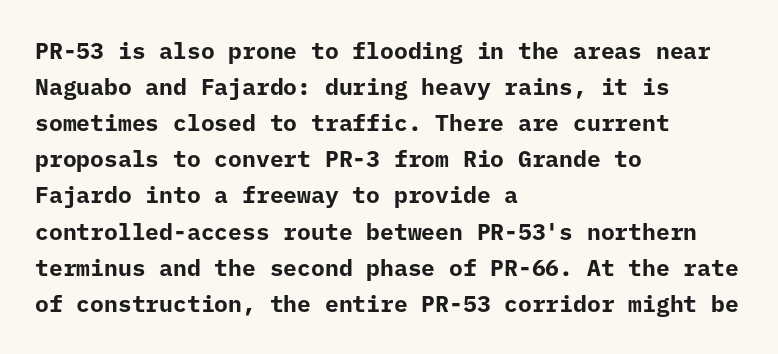
The image shows 23 px bold type, upright; set left-aligned, normal line spacing (1.57x), normal letter spacing, not underlined.
